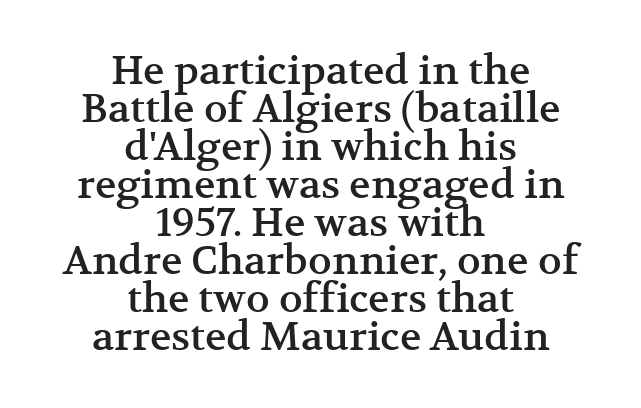
Q: Is the text italic (slanted)? A: No, it is upright.
Q: Is the typeface a serif or a sans-serif typeface? A: Serif.
Q: Is the text underlined? A: No.
Q: How is the paragraph aligned? A: Centered.
Q: Is the spacing between letters normal or unusually wide? A: Normal.
Q: Is the spacing between lines tight, normal or loose? A: Tight.
Q: Width (condensed, normal, or wide)? A: Normal.
Q: Stroke contrast? A: Medium.
Q: x-height? A: Medium.
Q: Monospaced? A: No.
